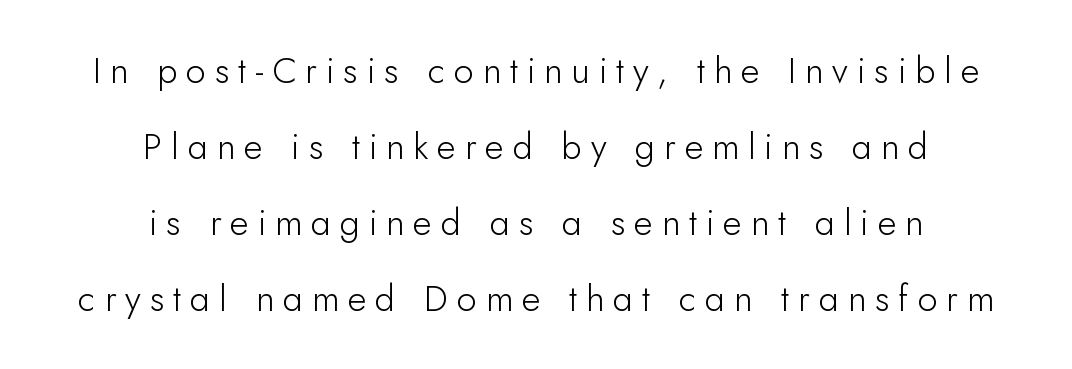
The image shows 36 px light sans-serif type, upright; set centered, loose line spacing (2.11x), unusually wide letter spacing (+0.25 em), not underlined; low stroke contrast and a small x-height.
